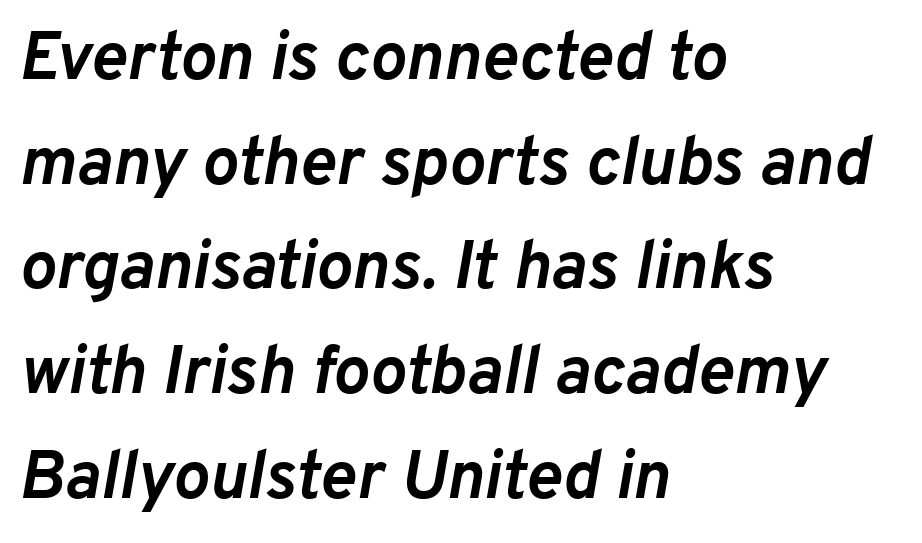
In terms of weight, the rendering is a true, heavy bold. The space beneath each line is pristine and unruled. If you measured baseline to baseline, you'd find a middling distance. Emphasis-style slanted type is in use.
